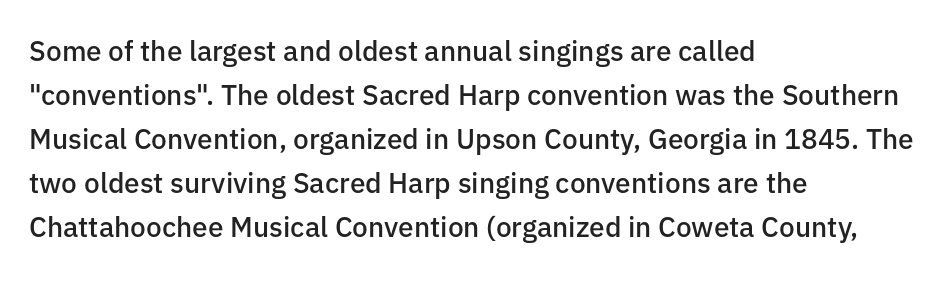
{"serif": "no", "italic": "no", "bold": "semi", "weight": "semibold", "width": "normal", "stroke_contrast": "low", "x_height": "medium", "monospaced": "no", "underline": "no", "align": "left", "line_spacing": "normal", "line_spacing_ratio": 1.57, "letter_spacing": "normal", "letter_spacing_em": 0.0, "glyph_px": 28}
